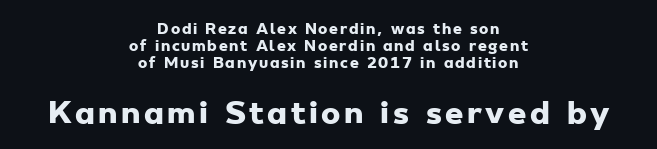
The image shows 29 px heavy, wide sans-serif type; set centered, line spacing 1.2x, not underlined; the second (bottom) block is 2.07x larger; low stroke contrast and a small x-height.
